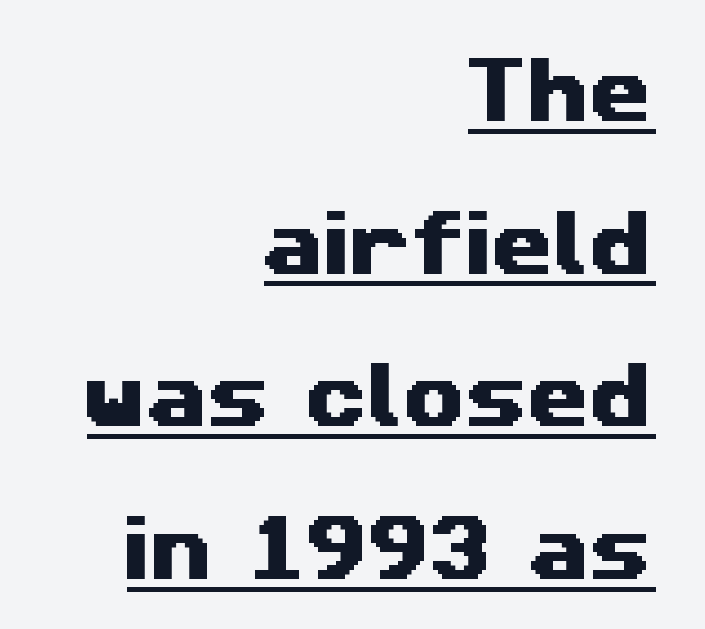
{"serif": "no", "width": "wide", "stroke_contrast": "medium", "x_height": "medium", "monospaced": "no", "underline": "yes", "align": "right", "line_spacing": "loose", "line_spacing_ratio": 2.15, "letter_spacing": "normal", "letter_spacing_em": 0.0, "glyph_px": 71}
